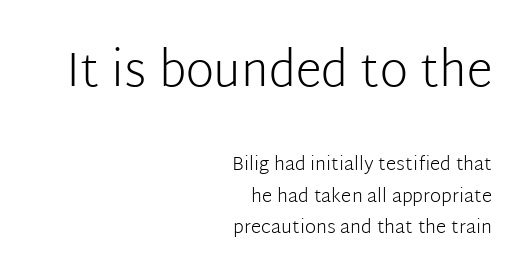
Q: Is the text bold? A: No.
Q: Is the text italic (slanted)? A: No, it is upright.
Q: Is the typeface a serif or a sans-serif typeface? A: Sans-serif.
Q: Is the text underlined? A: No.
Q: How is the paragraph aligned? A: Right-aligned.
Q: Is the spacing between letters normal or unusually wide? A: Normal.
Q: Is the spacing between lines tight, normal or loose? A: Normal.
Q: Which block of text is set in a larger size, the first (top) or the second (bottom)? A: The first (top) one.
Q: Width (condensed, normal, or wide)? A: Normal.
Q: Stroke contrast? A: Low.
Q: x-height? A: Medium.
Q: Monospaced? A: No.
